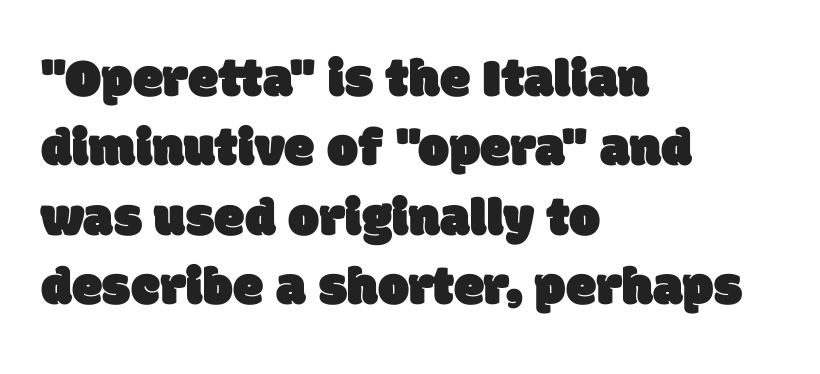
{"serif": "no", "width": "normal", "stroke_contrast": "low", "x_height": "large", "monospaced": "no", "underline": "no", "align": "left", "line_spacing": "normal", "line_spacing_ratio": 1.26, "letter_spacing": "normal", "letter_spacing_em": 0.0, "glyph_px": 55}
